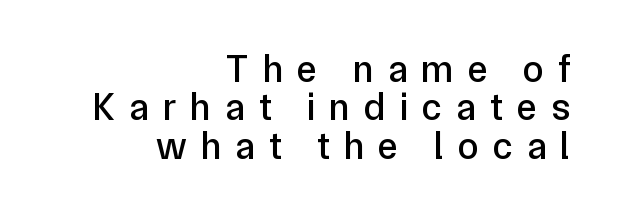
Q: Is the text italic (slanted)? A: No, it is upright.
Q: Is the typeface a serif or a sans-serif typeface? A: Sans-serif.
Q: Is the text underlined? A: No.
Q: How is the paragraph aligned? A: Right-aligned.
Q: Is the spacing between letters normal or unusually wide? A: Unusually wide.
Q: Is the spacing between lines tight, normal or loose? A: Tight.
Q: Width (condensed, normal, or wide)? A: Normal.
Q: Stroke contrast? A: Low.
Q: x-height? A: Medium.
Q: Monospaced? A: No.
